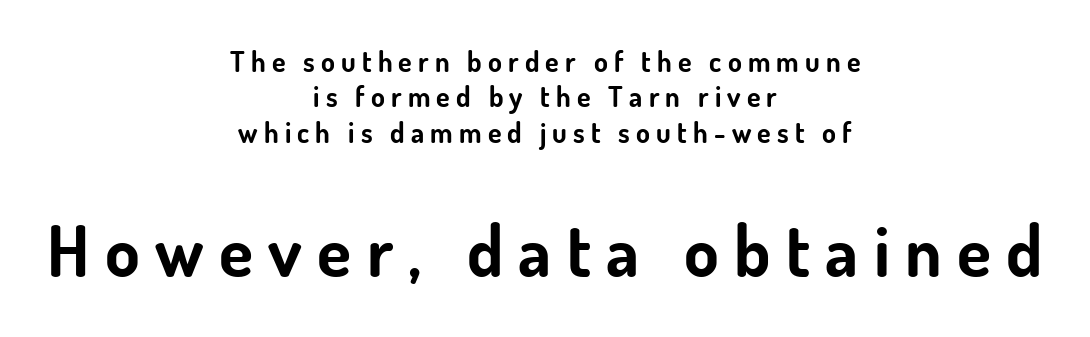
{"serif": "no", "italic": "no", "bold": "yes", "weight": "bold", "width": "normal", "stroke_contrast": "low", "x_height": "small", "monospaced": "no", "underline": "no", "align": "center", "line_spacing": "normal", "line_spacing_ratio": 1.26, "letter_spacing": "wide", "letter_spacing_em": 0.22, "larger_block": "second", "size_ratio": 2.5, "glyph_px": 70}
